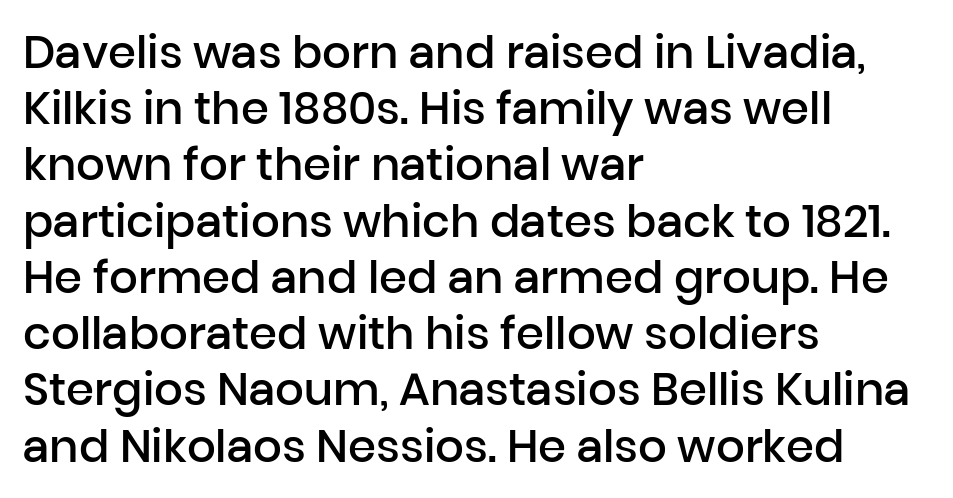
Here the glyphs are tracked normally, forming tight word shapes. The gap between lines stays unmarked. Every character sits straight up, as roman type does. Leftover space on each line is placed entirely after the last word.
